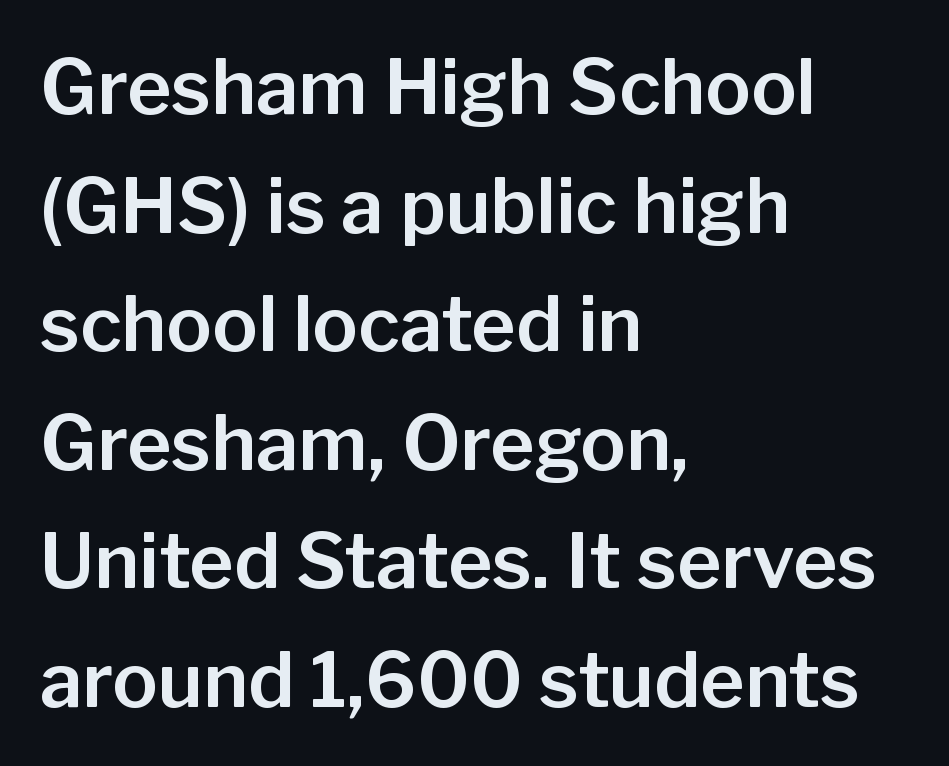
{"serif": "no", "italic": "no", "width": "normal", "stroke_contrast": "low", "x_height": "medium", "monospaced": "no", "underline": "no", "align": "left", "line_spacing": "normal", "line_spacing_ratio": 1.56, "letter_spacing": "normal", "letter_spacing_em": 0.0, "glyph_px": 76}
